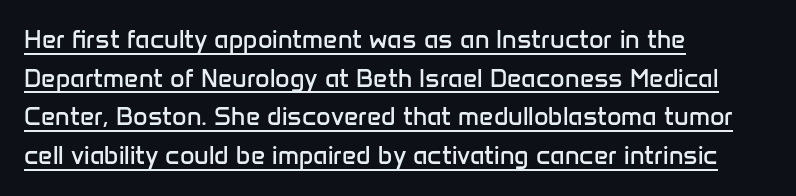
Every stem runs plumb, perpendicular to the baseline. The passage shown is not bold in any degree. Decoration check: the copy is underlined. Spacing between characters is what you'd get straight out of the box. Interline gaps are of average width in this sample.
